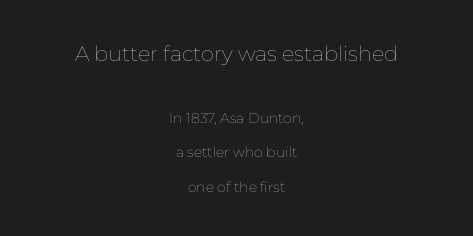
Visually, the top section dominates because its glyphs are scaled up. Widely set lines give the paragraph a tall, airy silhouette. The rag falls on both sides of this text block equally. Rendered with straight, roman letterforms. Any mark beneath the type? The region is blank. What stands out about the letter spacing? Nothing — it is the standard amount.
